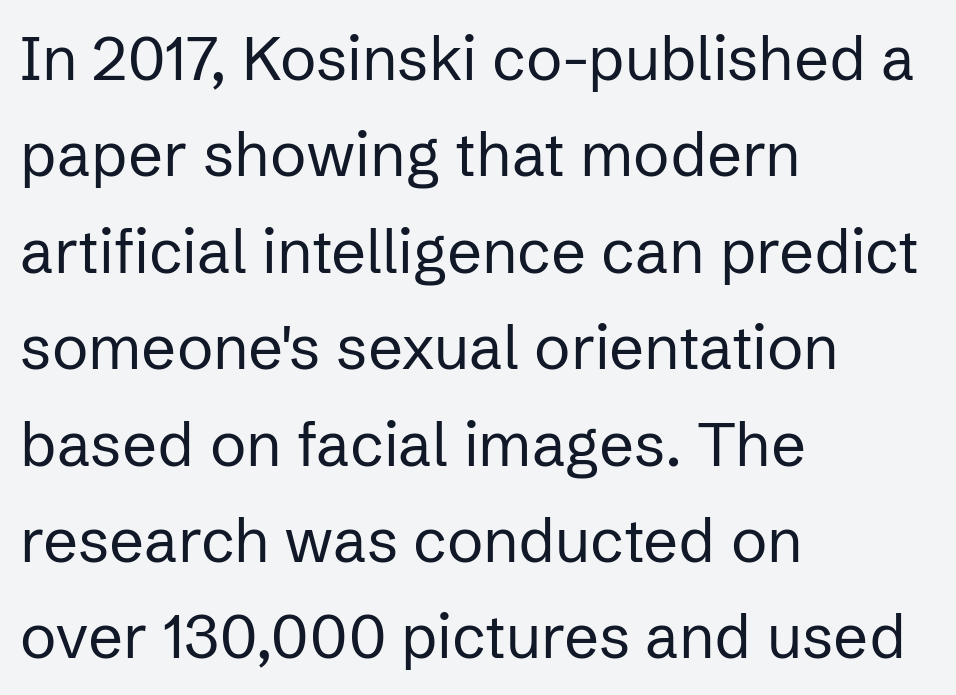
Q: Is the text bold? A: No.
Q: Is the text italic (slanted)? A: No, it is upright.
Q: Is the typeface a serif or a sans-serif typeface? A: Sans-serif.
Q: Is the text underlined? A: No.
Q: How is the paragraph aligned? A: Left-aligned.
Q: Is the spacing between letters normal or unusually wide? A: Normal.
Q: Is the spacing between lines tight, normal or loose? A: Normal.
Q: Width (condensed, normal, or wide)? A: Normal.
Q: Stroke contrast? A: Low.
Q: x-height? A: Medium.
Q: Monospaced? A: No.
